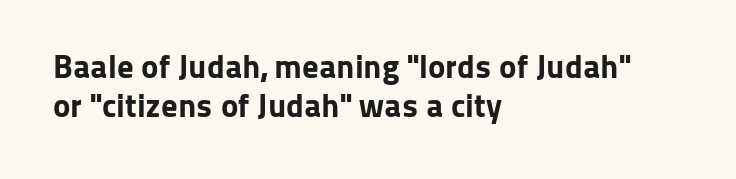
{"serif": "no", "italic": "no", "bold": "yes", "weight": "bold", "width": "normal", "stroke_contrast": "low", "x_height": "medium", "monospaced": "no", "underline": "no", "align": "left", "line_spacing_ratio": 1.17, "letter_spacing": "normal", "letter_spacing_em": 0.0, "glyph_px": 33}
